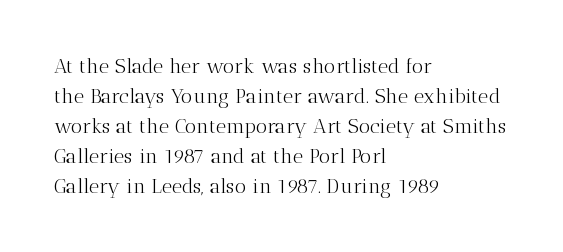
{"italic": "no", "bold": "no", "underline": "no", "align": "left", "line_spacing": "normal", "line_spacing_ratio": 1.5, "letter_spacing": "normal", "letter_spacing_em": 0.0, "glyph_px": 20}
